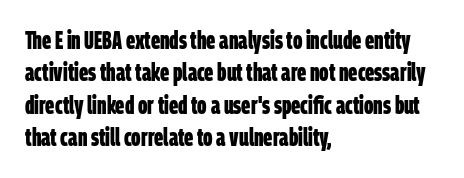
{"bold": "yes", "underline": "no", "align": "left", "line_spacing": "normal", "line_spacing_ratio": 1.35, "letter_spacing": "normal", "letter_spacing_em": 0.0, "glyph_px": 24}
